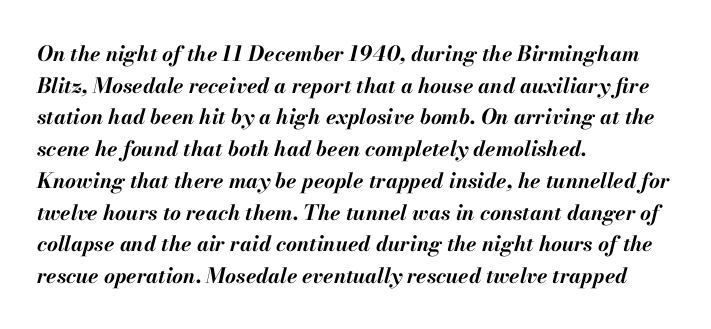
Leading matches the norm, producing a regular column. An italicized treatment has been applied to the whole sample. Plenty of ink on the page — the face is bold. Is the letter spacing exaggerated? No — it looks like the ordinary default. Underline: absent.
